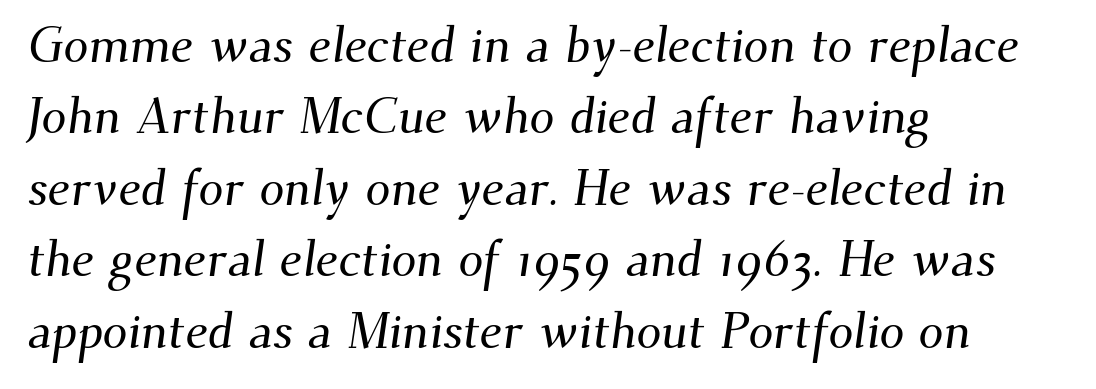
The image shows 50 px serif type; set left-aligned, normal line spacing (1.43x), normal letter spacing, not underlined; medium stroke contrast and a small x-height.
